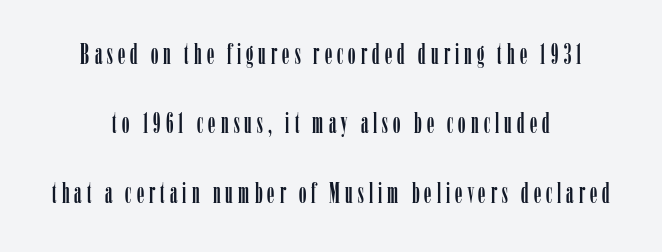
The image shows 29 px condensed serif type, upright; set centered, loose line spacing (2.39x), not underlined; low stroke contrast and a medium x-height.
